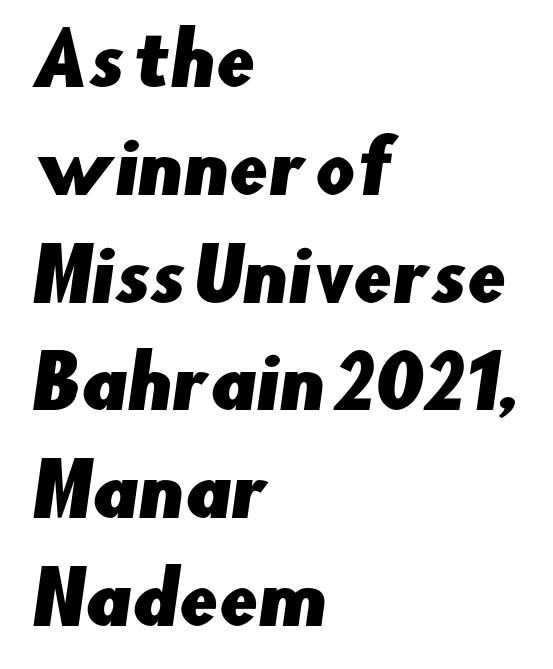
{"serif": "no", "width": "normal", "stroke_contrast": "low", "x_height": "small", "monospaced": "no", "underline": "no", "align": "left", "line_spacing": "normal", "line_spacing_ratio": 1.54, "letter_spacing": "normal", "letter_spacing_em": 0.0, "glyph_px": 70}
